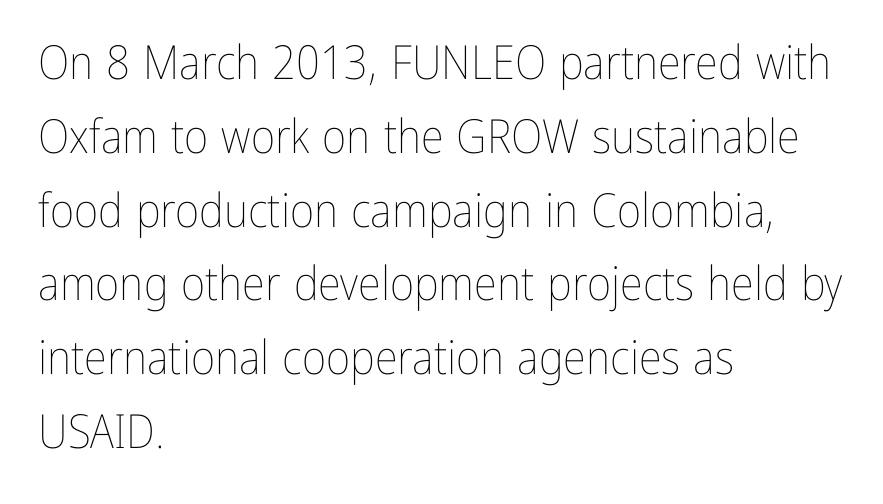
Q: Is the text bold? A: No.
Q: Is the text italic (slanted)? A: No, it is upright.
Q: Is the text underlined? A: No.
Q: How is the paragraph aligned? A: Left-aligned.
Q: Is the spacing between letters normal or unusually wide? A: Normal.
Q: Is the spacing between lines tight, normal or loose? A: Normal.
Q: Width (condensed, normal, or wide)? A: Condensed.
Q: Stroke contrast? A: Low.
Q: x-height? A: Medium.
Q: Monospaced? A: No.
